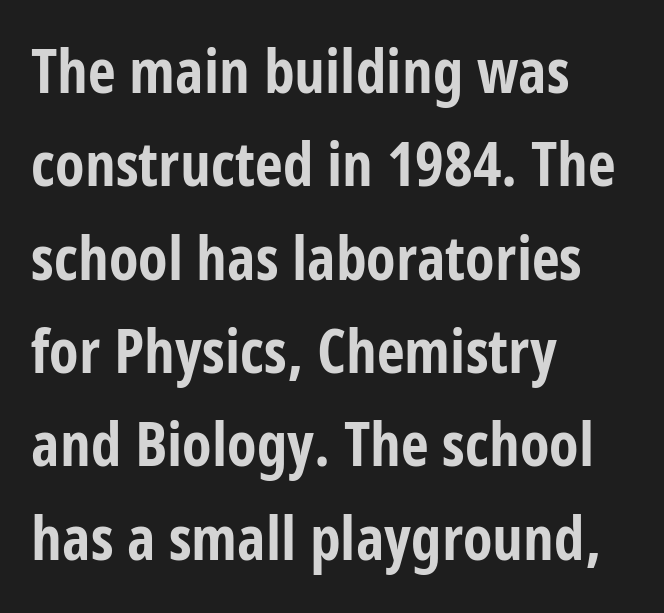
What stands out about the letter spacing? Nothing — it is the standard amount. Pretty heavy lettering here — definitely bold. The typesetter chose a ragged-right arrangement here. The lettering holds an erect, upright posture throughout.
